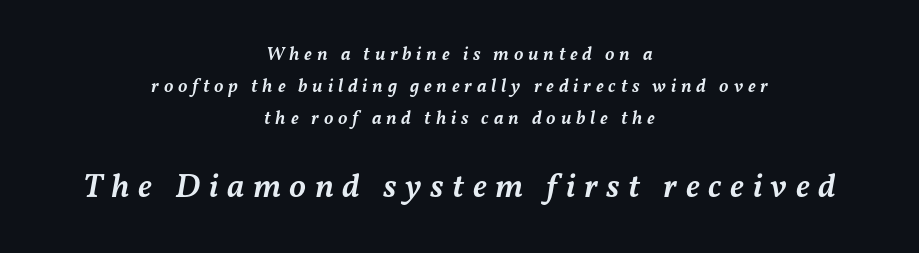
{"italic": "yes", "lean": "right", "slant_degrees": 11, "bold": "semi", "weight": "semibold", "width": "normal", "stroke_contrast": "medium", "x_height": "medium", "monospaced": "no", "underline": "no", "align": "center", "line_spacing": "normal", "line_spacing_ratio": 1.68, "letter_spacing": "wide", "letter_spacing_em": 0.25, "larger_block": "second", "size_ratio": 1.79, "glyph_px": 34}
